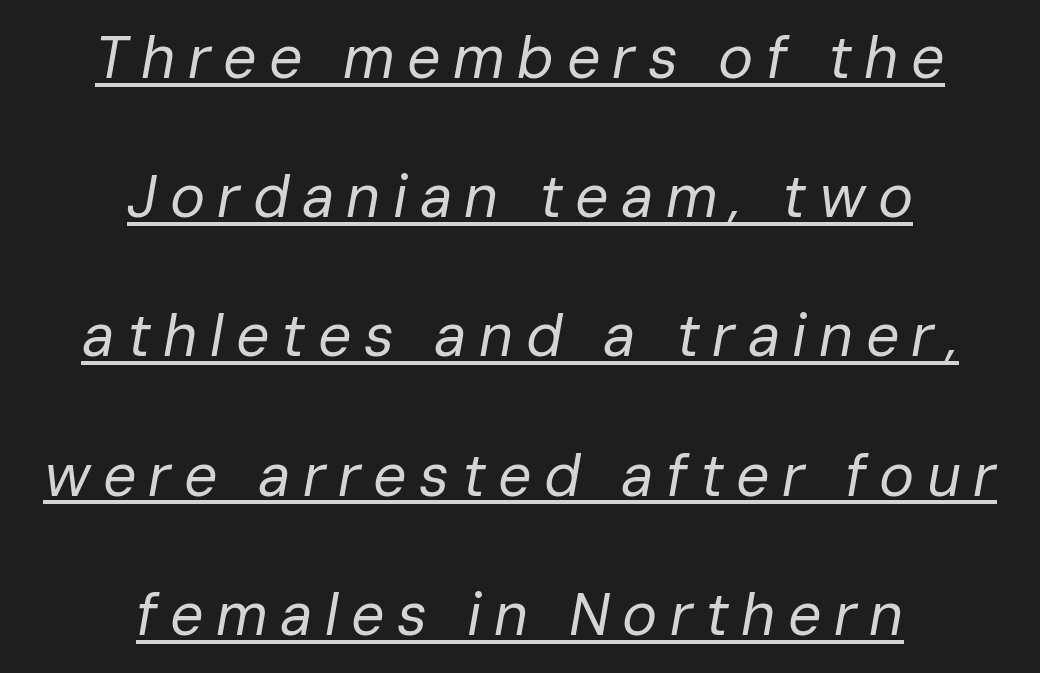
{"italic": "yes", "lean": "right", "slant_degrees": 10, "bold": "no", "weight": "regular", "width": "normal", "stroke_contrast": "low", "x_height": "medium", "monospaced": "no", "underline": "yes", "align": "center", "line_spacing": "loose", "line_spacing_ratio": 2.36, "letter_spacing": "wide", "letter_spacing_em": 0.21, "glyph_px": 59}
